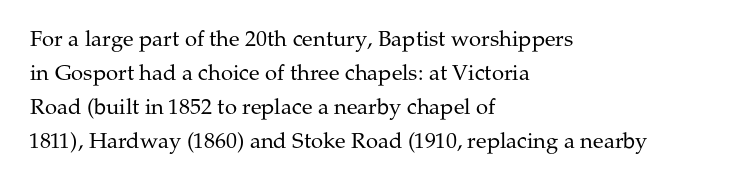
{"italic": "no", "bold": "no", "underline": "no", "align": "left", "line_spacing": "normal", "line_spacing_ratio": 1.55, "letter_spacing": "normal", "letter_spacing_em": 0.0, "glyph_px": 22}
